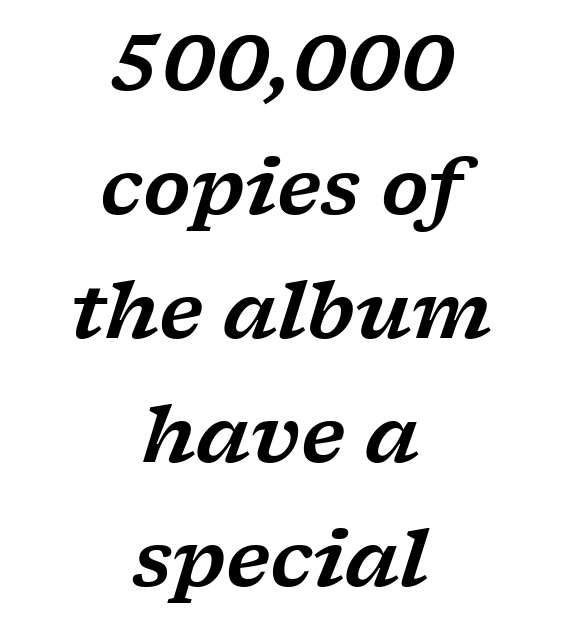
The image shows 77 px wide serif type, italic (leaning right); set centered, normal line spacing (1.61x), normal letter spacing, not underlined; low stroke contrast and a medium x-height.
